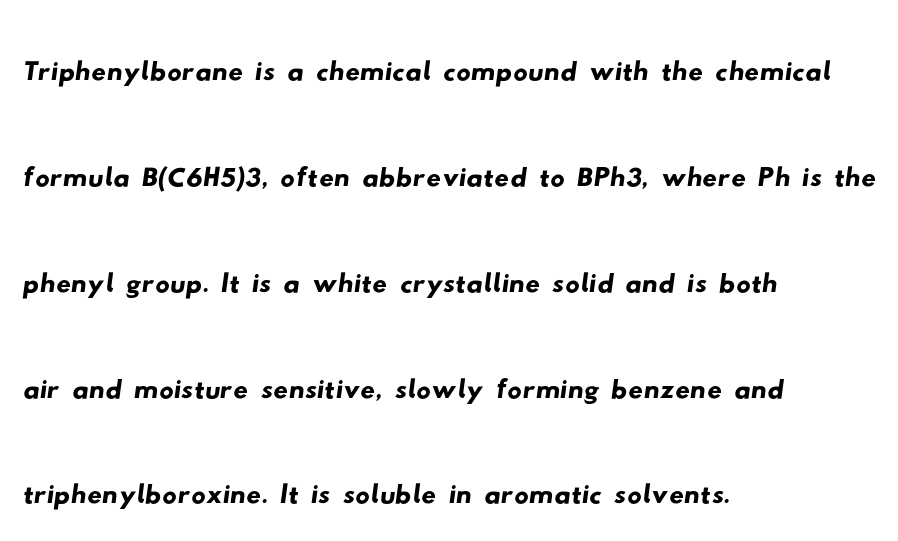
{"serif": "no", "width": "wide", "stroke_contrast": "low", "x_height": "small", "monospaced": "no", "underline": "no", "align": "left", "line_spacing": "normal", "line_spacing_ratio": 1.47, "letter_spacing": "normal", "letter_spacing_em": 0.0, "glyph_px": 72}
